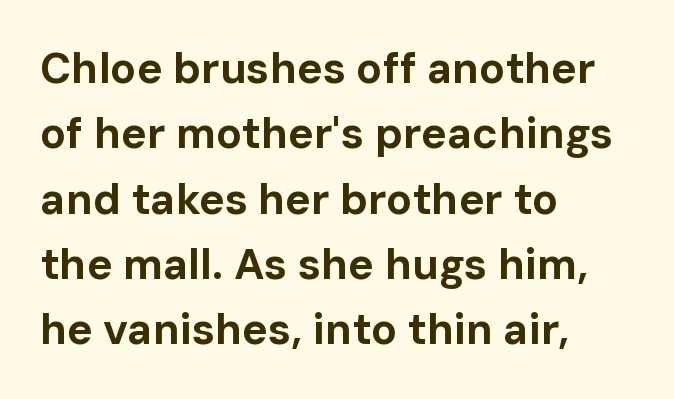
The image shows 43 px bold sans-serif type, upright; set left-aligned, normal line spacing (1.52x), normal letter spacing, not underlined; low stroke contrast and a medium x-height.
